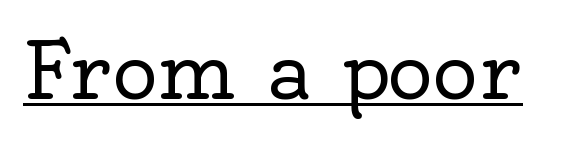
Q: Is the text bold? A: No.
Q: Is the text italic (slanted)? A: No, it is upright.
Q: Is the typeface a serif or a sans-serif typeface? A: Serif.
Q: Is the text underlined? A: Yes.
Q: Is the spacing between letters normal or unusually wide? A: Normal.
Q: Width (condensed, normal, or wide)? A: Normal.
Q: x-height? A: Small.
Q: Monospaced? A: No.
